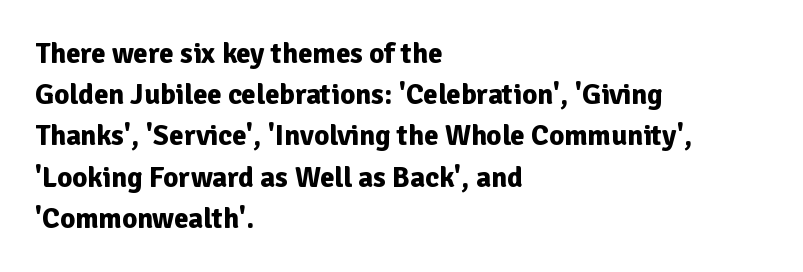
The image shows 29 px bold sans-serif type, upright; set left-aligned, normal line spacing (1.42x), normal letter spacing, not underlined; low stroke contrast and a medium x-height.
